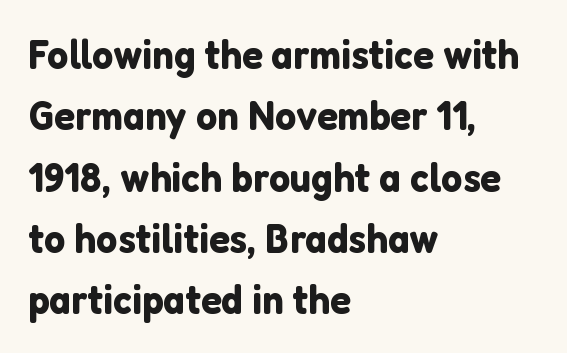
The specimen reads as upright at a glance. Classification — sans serif. Nothing unusual about the tracking: characters are spaced as the font intends. Each letter keeps its own natural width here, so spacing adapts to shape. Descender tails drop into unmarked territory.
